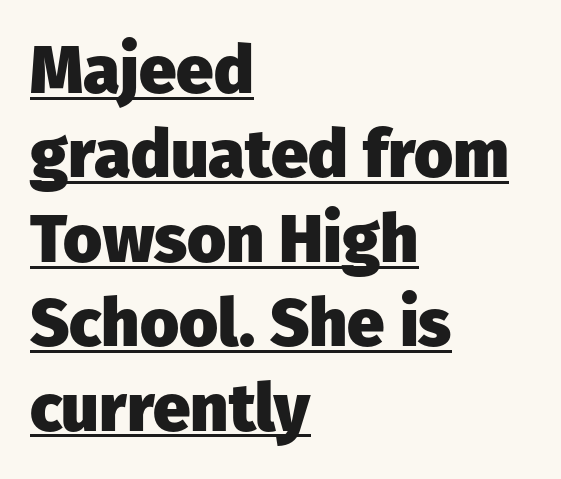
This sample has the flowing, uneven cadence of proportional lettering. The lettering holds an erect, upright posture throughout. A continuous stroke trails under the words, as in a hyperlink. The face used here is rendered with its standard letterfit. Note: no serifs on the glyphs.
